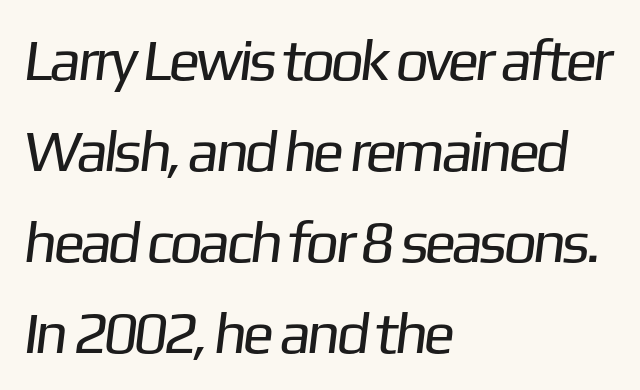
The image shows 59 px regular-weight sans-serif type; set left-aligned, normal line spacing (1.54x), normal letter spacing, not underlined; low stroke contrast and a medium x-height.
